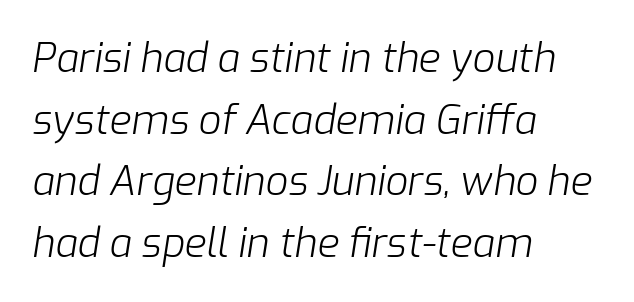
The image shows 40 px light type, italic (leaning right); set left-aligned, normal line spacing (1.54x), normal letter spacing, not underlined; low stroke contrast and a medium x-height.
